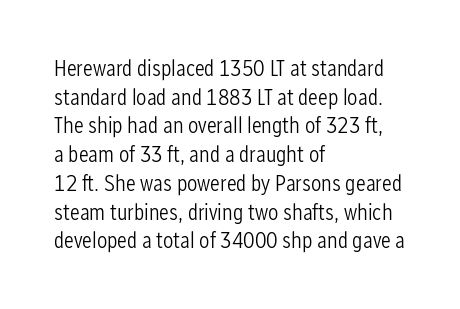
The image shows 23 px text type, upright; set left-aligned, normal line spacing (1.25x), normal letter spacing, not underlined.
